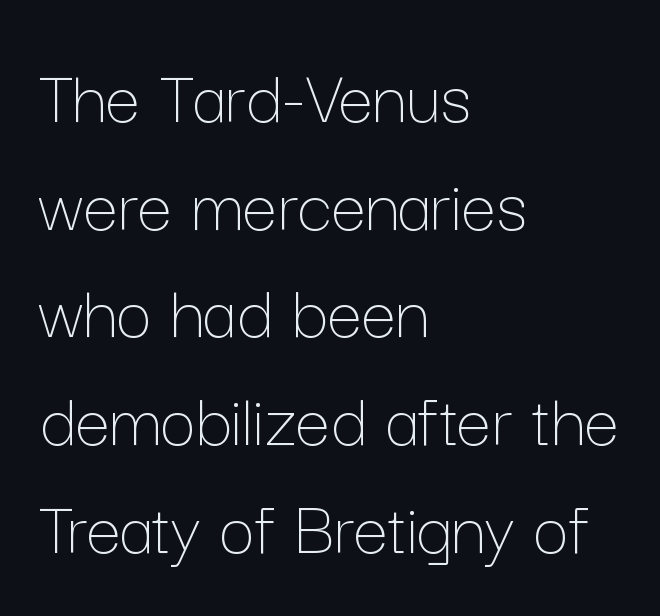
The image shows 78 px thin type, upright; set left-aligned, normal line spacing (1.38x), normal letter spacing, not underlined; low stroke contrast and a medium x-height.
